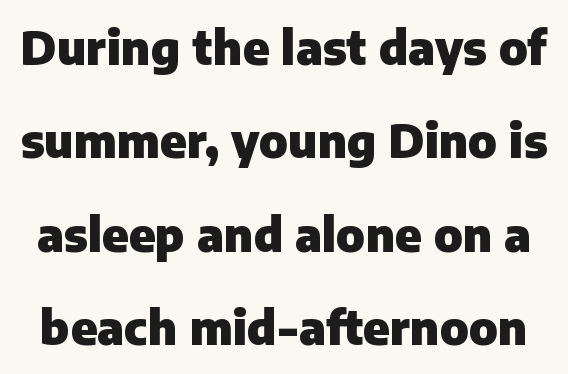
{"serif": "no", "italic": "no", "bold": "yes", "weight": "heavy", "width": "normal", "stroke_contrast": "low", "x_height": "medium", "monospaced": "no", "underline": "no", "line_spacing": "loose", "line_spacing_ratio": 2.03, "letter_spacing": "normal", "letter_spacing_em": 0.0, "glyph_px": 46}
